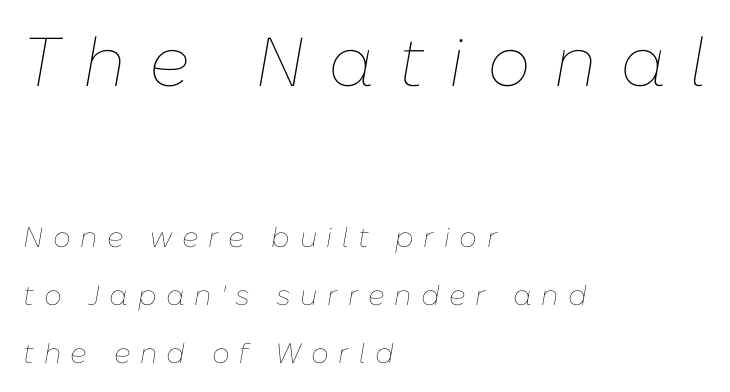
Bigger letters appear in the top chunk; the bottom chunk is reduced. A typesetter would call this heavily tracked-out type. Each letter keeps its own natural width here, so spacing adapts to shape. Yep, that's italic — everything's leaning. These glyphs show unthickened strokes, regular width or finer. Loosely led — the rows are spread out.
